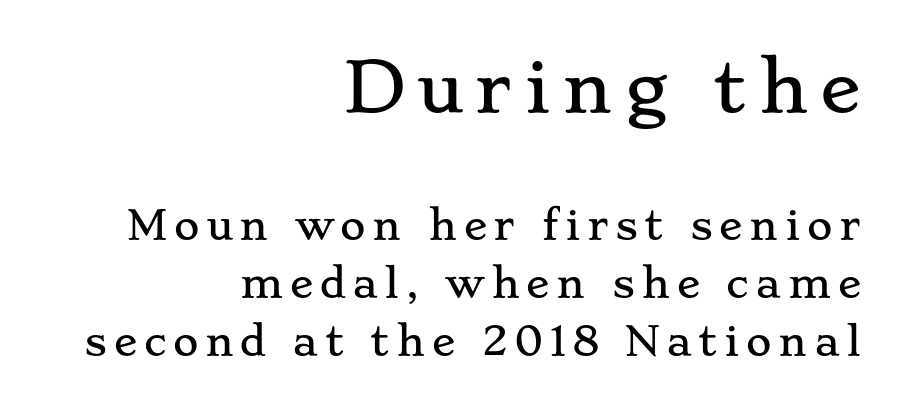
The image shows 68 px wide serif type, upright; set right-aligned, normal line spacing (1.49x), not underlined; the first (top) block is 1.74x larger; low stroke contrast and a small x-height.
